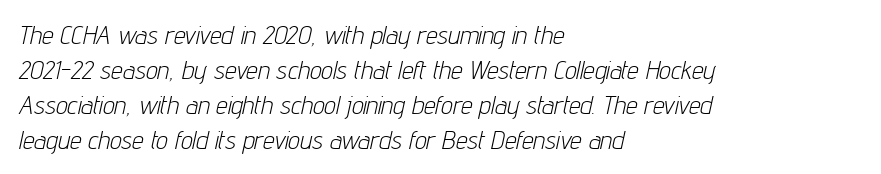
{"italic": "yes", "lean": "right", "slant_degrees": 12, "bold": "no", "underline": "no", "align": "left", "line_spacing": "normal", "line_spacing_ratio": 1.34, "letter_spacing": "normal", "letter_spacing_em": 0.0, "glyph_px": 26}
